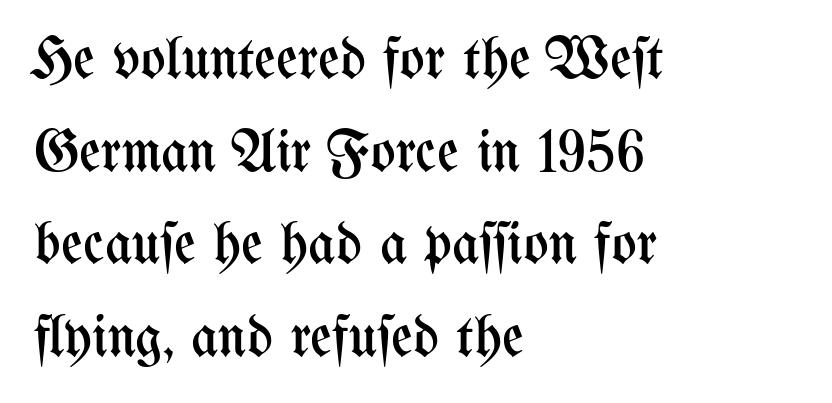
The letters advance in unequal steps, a hallmark of proportional type. Baseline-to-baseline distance is the conventional proportion of letter height. Italic? Not at all — the glyphs are vertical. Has an underline been added? It has not. Nobody touched the tracking dial on this one.
